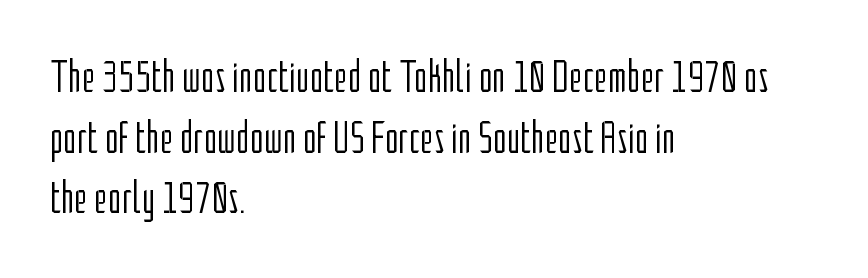
The image shows 46 px light, condensed sans-serif type, upright; set left-aligned, normal line spacing (1.32x), normal letter spacing, not underlined; low stroke contrast and a medium x-height.
